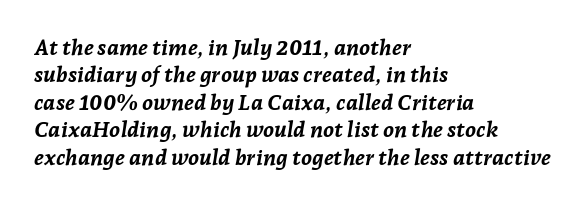
The image shows 22 px bold type, italic (leaning right); set left-aligned, normal line spacing (1.25x), normal letter spacing, not underlined.
